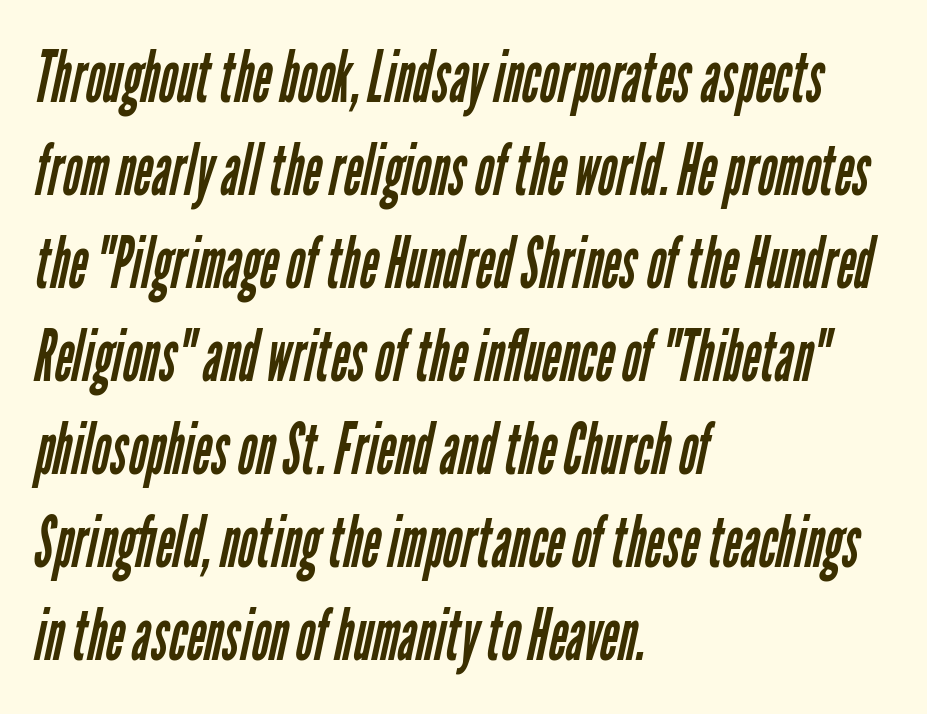
The face looks like a standard text weight, possibly lighter. The ragged edge is on the right, which tells us the setting is flush left. Serif or sans? Sans — the stroke terminals are bare. Anything drawn beneath the words? Only blank space. Note the varied advance widths — an 'i' is clearly narrower than an 'm'. The vertical gap from one line to the next is medium.
